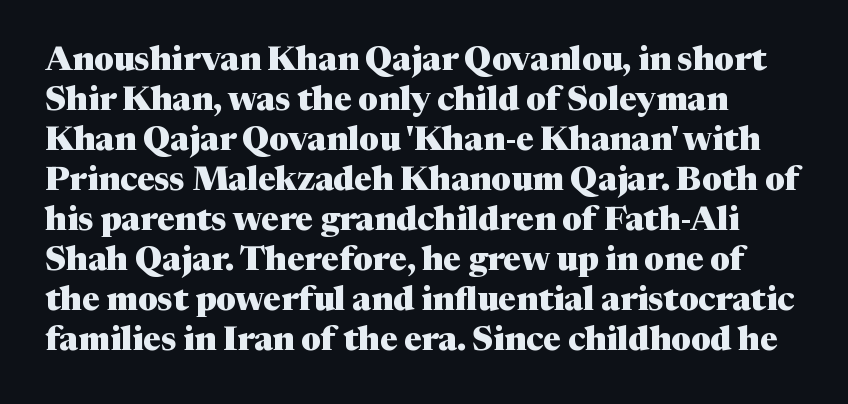
Q: Is the text bold? A: Yes.
Q: Is the text italic (slanted)? A: No, it is upright.
Q: Is the typeface a serif or a sans-serif typeface? A: Serif.
Q: Is the text underlined? A: No.
Q: Is the spacing between letters normal or unusually wide? A: Normal.
Q: Width (condensed, normal, or wide)? A: Normal.
Q: Stroke contrast? A: Medium.
Q: x-height? A: Medium.
Q: Monospaced? A: No.
